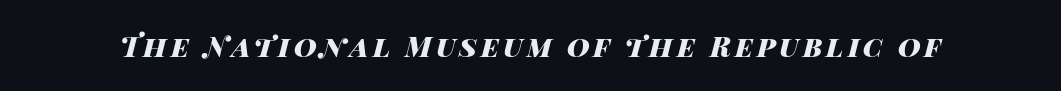
{"italic": "yes", "lean": "right", "slant_degrees": 14, "bold": "yes", "weight": "heavy", "width": "wide", "stroke_contrast": "high", "x_height": "large", "monospaced": "no", "underline": "no", "glyph_px": 28}
